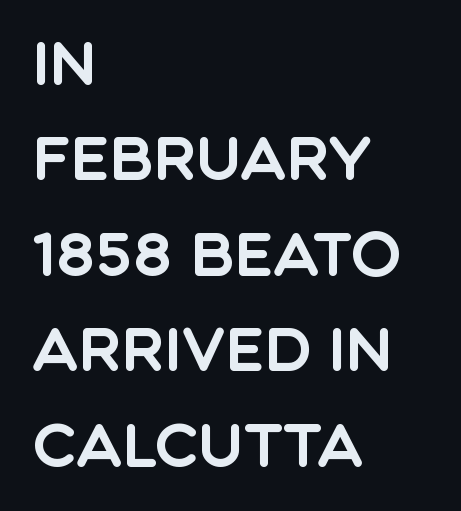
The designer went with a sans here, leaving each stem footless. The paragraph has a hard left edge and a soft right edge. Horizontal bands of white between lines are of average thickness. Lines of text with bare space underneath.
